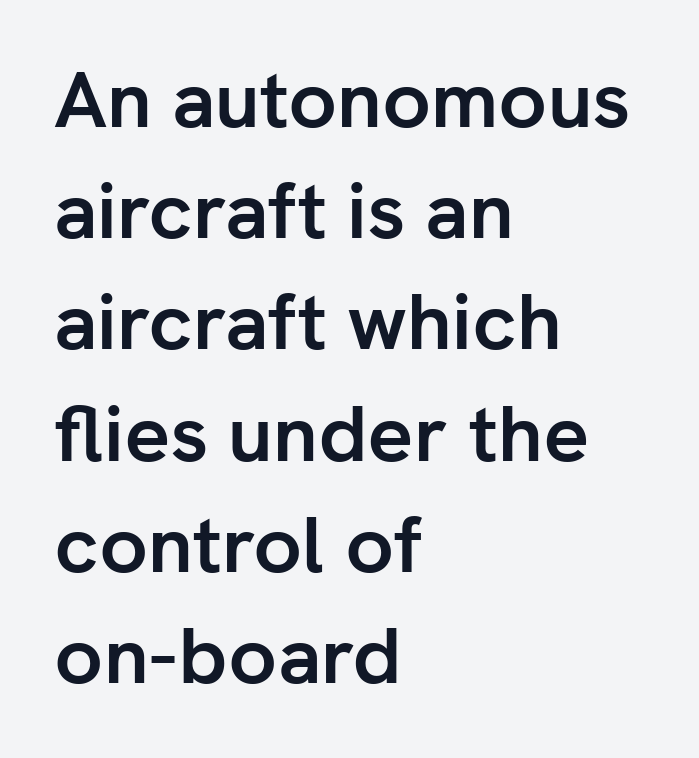
Its strokes are broad and dark, the hallmark of bold type. The lettering holds an erect, upright posture throughout. The leading is moderate, giving the passage an even texture. The rendering keeps characters at their native spacing. The words here are not underlined.
